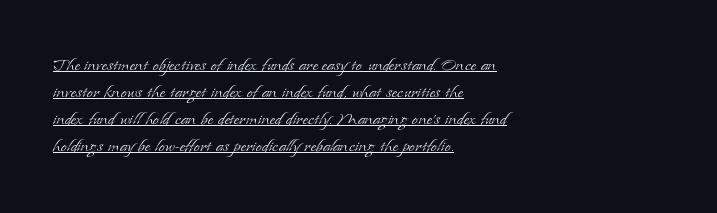
The image shows 22 px text type; set left-aligned, line spacing 1.22x, normal letter spacing, underlined.
